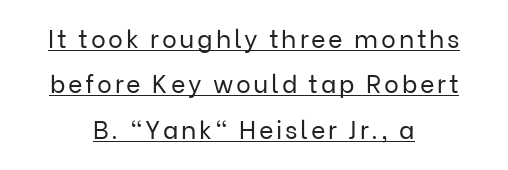
{"italic": "no", "bold": "no", "underline": "yes", "align": "center", "line_spacing_ratio": 1.82, "glyph_px": 25}
